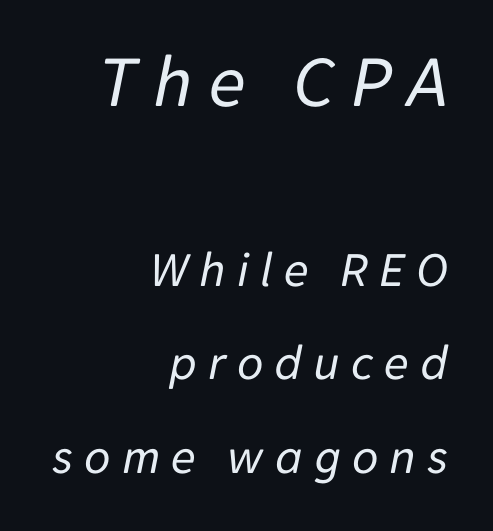
Q: Is the text bold? A: No.
Q: Is the text italic (slanted)? A: Yes, it leans right by about 11 degrees.
Q: Is the text underlined? A: No.
Q: How is the paragraph aligned? A: Right-aligned.
Q: Is the spacing between letters normal or unusually wide? A: Unusually wide.
Q: Which block of text is set in a larger size, the first (top) or the second (bottom)? A: The first (top) one.
Q: Width (condensed, normal, or wide)? A: Normal.
Q: Stroke contrast? A: Low.
Q: x-height? A: Medium.
Q: Monospaced? A: No.
